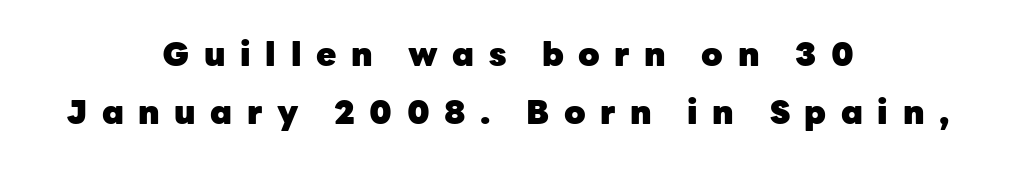
The image shows 33 px heavy sans-serif type, upright; set centered, line spacing 1.75x, unusually wide letter spacing (+0.44 em), not underlined; low stroke contrast and a medium x-height.
